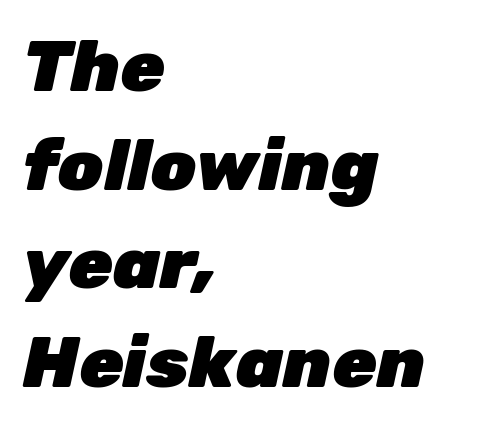
{"italic": "yes", "lean": "right", "slant_degrees": 12, "bold": "yes", "weight": "heavy", "width": "normal", "stroke_contrast": "low", "x_height": "medium", "monospaced": "no", "underline": "no", "align": "left", "line_spacing": "normal", "line_spacing_ratio": 1.37, "letter_spacing": "normal", "letter_spacing_em": 0.0, "glyph_px": 72}
